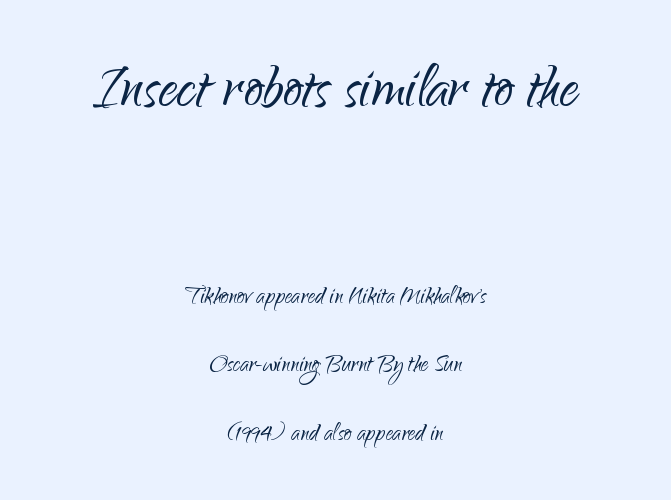
{"serif": "no", "bold": "no", "weight": "light", "width": "normal", "stroke_contrast": "low", "x_height": "small", "monospaced": "no", "underline": "no", "align": "center", "line_spacing": "loose", "line_spacing_ratio": 2.27, "letter_spacing": "normal", "letter_spacing_em": 0.0, "larger_block": "first", "size_ratio": 2.53, "glyph_px": 76}
